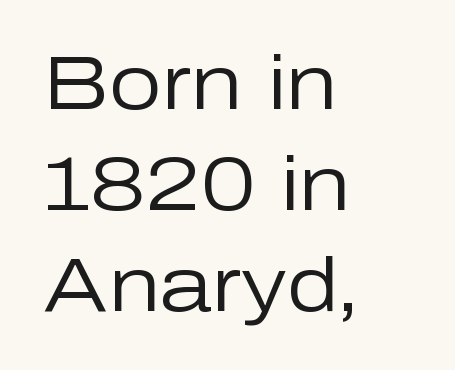
Q: Is the text bold? A: No.
Q: Is the text italic (slanted)? A: No, it is upright.
Q: Is the typeface a serif or a sans-serif typeface? A: Sans-serif.
Q: Is the text underlined? A: No.
Q: How is the paragraph aligned? A: Left-aligned.
Q: Is the spacing between letters normal or unusually wide? A: Normal.
Q: Is the spacing between lines tight, normal or loose? A: Normal.
Q: Width (condensed, normal, or wide)? A: Normal.
Q: Stroke contrast? A: Low.
Q: x-height? A: Medium.
Q: Monospaced? A: No.
